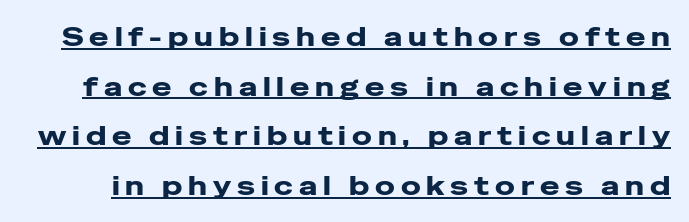
Characters follow at a spacing far wider than the type designer built in. Compared with an ordinary text face, these strokes are far heavier — a full bold. This rendering features underlined lettering. This is roman type, the default non-slanted kind. Vertically, the passage feels expansive, rows floating well apart.
